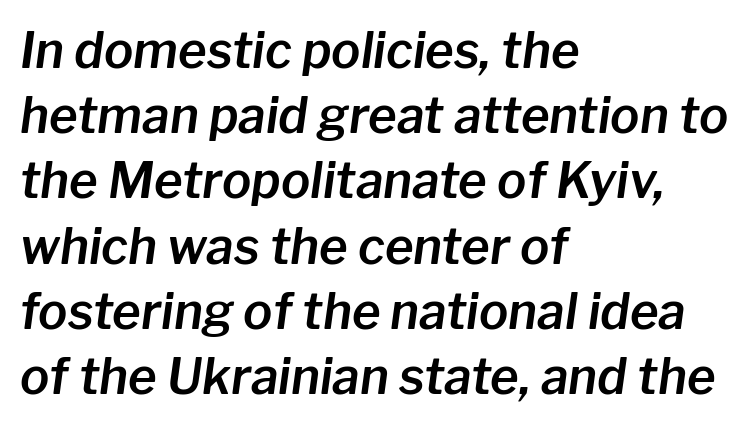
The image shows 49 px text type, italic (leaning right); set left-aligned, normal line spacing (1.33x), normal letter spacing, not underlined; low stroke contrast and a medium x-height.
